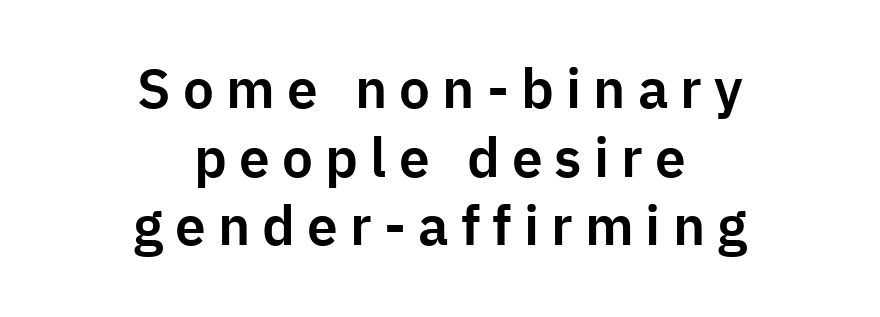
Alignment: centered. Leading matches the norm, producing a regular column. Nobody drew a line under any word here. Type style note: lacks serifs.
